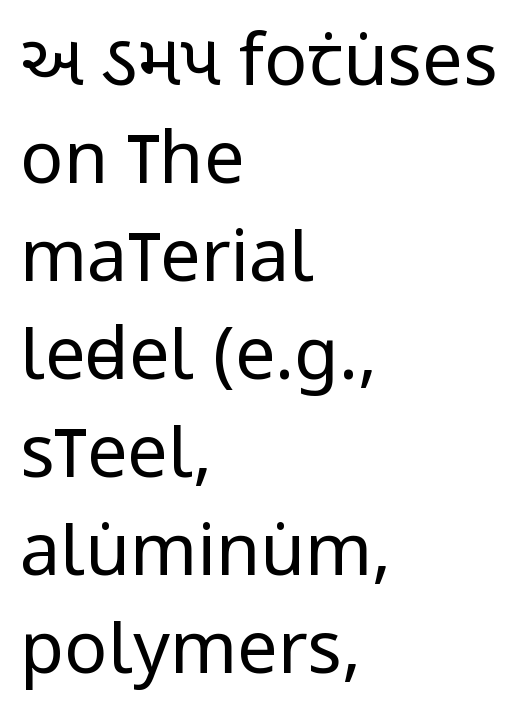
{"serif": "no", "italic": "no", "bold": "no", "weight": "regular", "width": "condensed", "stroke_contrast": "low", "x_height": "large", "monospaced": "no", "underline": "no", "align": "left", "line_spacing": "normal", "line_spacing_ratio": 1.36, "letter_spacing": "normal", "letter_spacing_em": 0.0, "glyph_px": 72}
